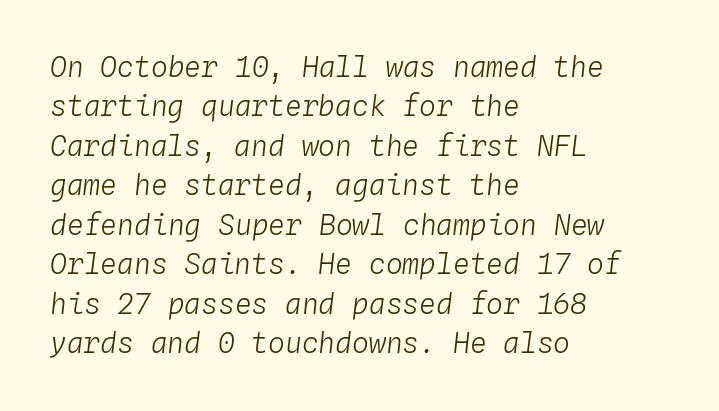
If you measured baseline to baseline, you'd find a middling distance. Is the letter spacing exaggerated? No — it looks like the ordinary default. Teacher's note: observe the even left margin — that is flush-left alignment. This sample has the even, mechanical cadence of fixed-width lettering.
